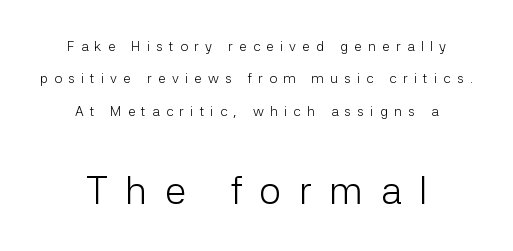
{"serif": "no", "italic": "no", "bold": "no", "weight": "light", "width": "normal", "stroke_contrast": "low", "x_height": "medium", "monospaced": "no", "underline": "no", "align": "center", "line_spacing": "loose", "line_spacing_ratio": 2.32, "letter_spacing": "wide", "letter_spacing_em": 0.44, "larger_block": "second", "size_ratio": 2.79, "glyph_px": 39}
